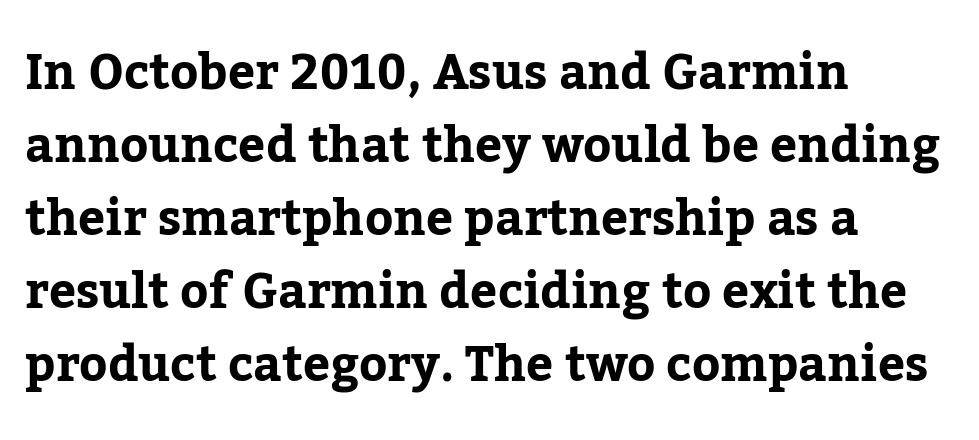
Heft: maximum for text — a bold. One glance says typical: line gaps are just what's usual. Here the designer chose a conventional face with non-uniform glyph widths. Students, note that the glyphs here touch the page at normal intervals.
